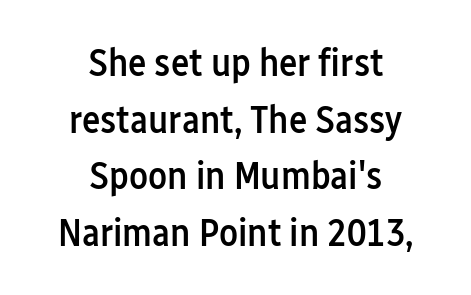
{"serif": "no", "italic": "no", "bold": "semi", "weight": "semibold", "width": "condensed", "stroke_contrast": "low", "x_height": "medium", "monospaced": "no", "underline": "no", "align": "center", "line_spacing": "normal", "line_spacing_ratio": 1.45, "letter_spacing": "normal", "letter_spacing_em": 0.0, "glyph_px": 39}
